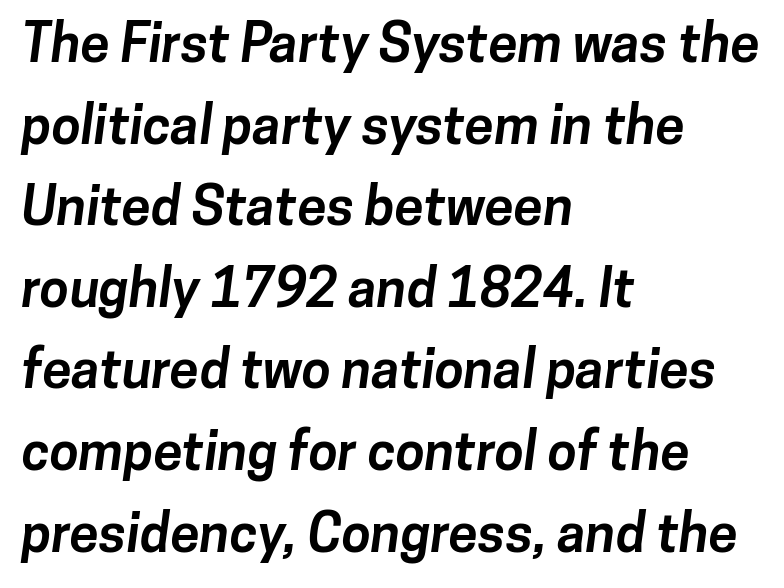
The image shows 53 px bold sans-serif type; set left-aligned, normal line spacing (1.54x), normal letter spacing, not underlined; low stroke contrast and a medium x-height.
